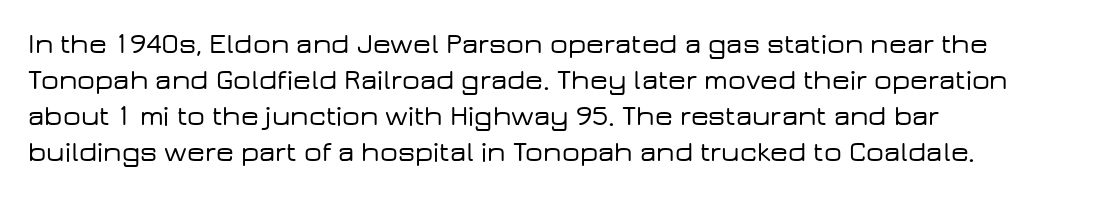
Vertical strokes here are truly vertical. A student would call this left alignment; a typographer would say flush left, rag right. Underlining? Definitely not there. Think of a printed novel: that variable character pitch is what you see here. The letters sit at their default tracking, neither squeezed nor spread.
